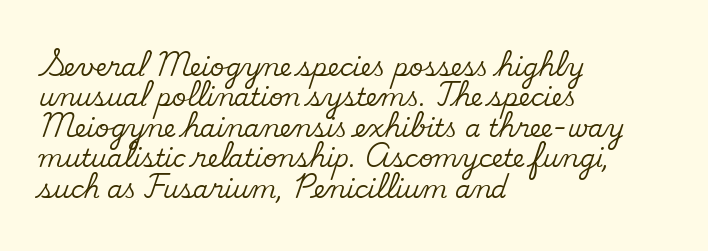
{"underline": "no", "align": "left", "line_spacing_ratio": 1.22, "letter_spacing": "normal", "letter_spacing_em": 0.0, "glyph_px": 25}
